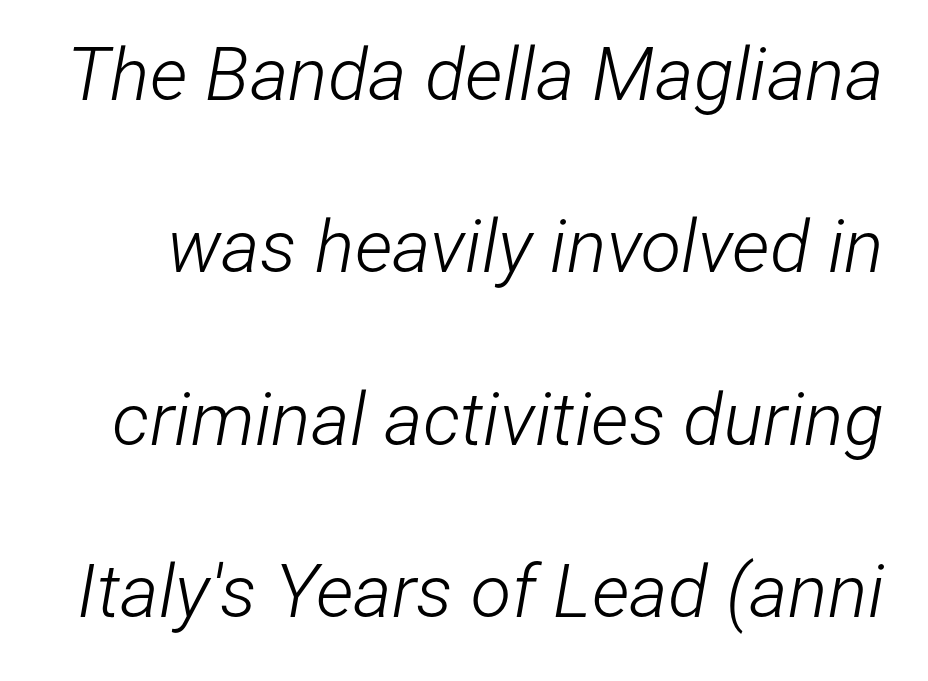
{"italic": "yes", "lean": "right", "slant_degrees": 12, "bold": "no", "weight": "light", "width": "condensed", "stroke_contrast": "low", "x_height": "medium", "monospaced": "no", "underline": "no", "line_spacing": "loose", "line_spacing_ratio": 2.33, "letter_spacing": "normal", "letter_spacing_em": 0.0, "glyph_px": 74}
